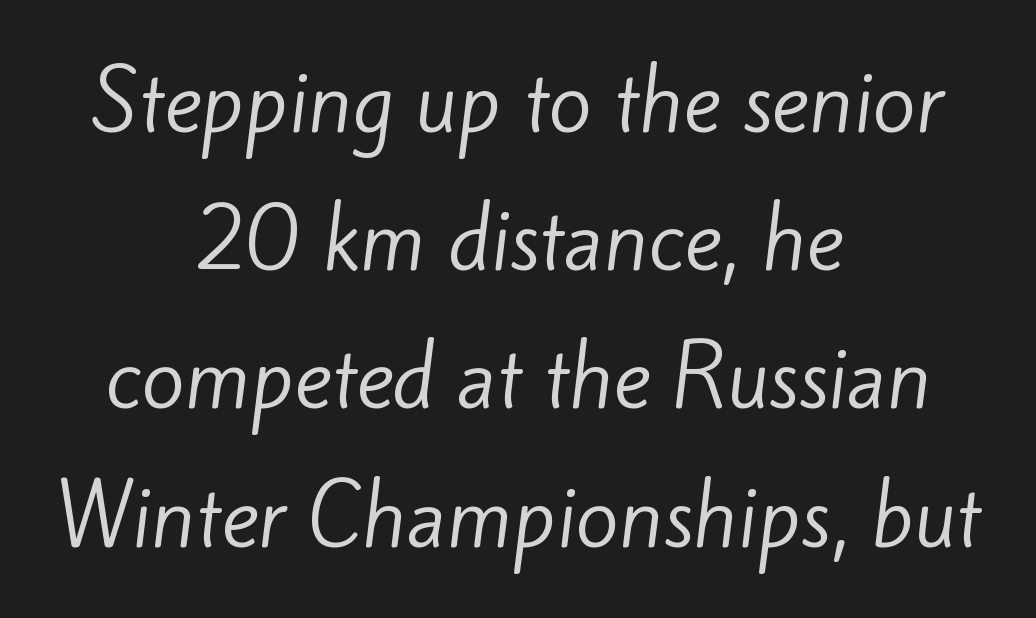
{"serif": "no", "bold": "no", "weight": "regular", "width": "normal", "stroke_contrast": "low", "x_height": "small", "monospaced": "no", "underline": "no", "align": "center", "line_spacing_ratio": 1.75, "letter_spacing": "normal", "letter_spacing_em": 0.0, "glyph_px": 79}
